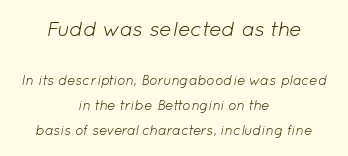
The image shows 21 px text type, italic (leaning right); set centered, line spacing 1.81x, normal letter spacing, not underlined; the first (top) block is 1.5x larger.
